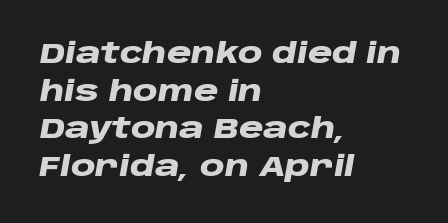
{"italic": "yes", "lean": "right", "slant_degrees": 10, "bold": "yes", "weight": "heavy", "width": "wide", "stroke_contrast": "low", "x_height": "large", "monospaced": "no", "underline": "no", "align": "left", "line_spacing": "normal", "line_spacing_ratio": 1.34, "letter_spacing": "normal", "letter_spacing_em": 0.0, "glyph_px": 28}
